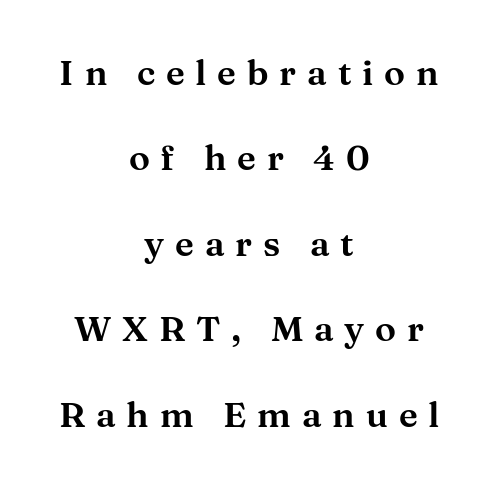
The image shows 35 px wide serif type, upright; set centered, loose line spacing (2.44x), unusually wide letter spacing (+0.31 em), not underlined; medium stroke contrast and a medium x-height.
